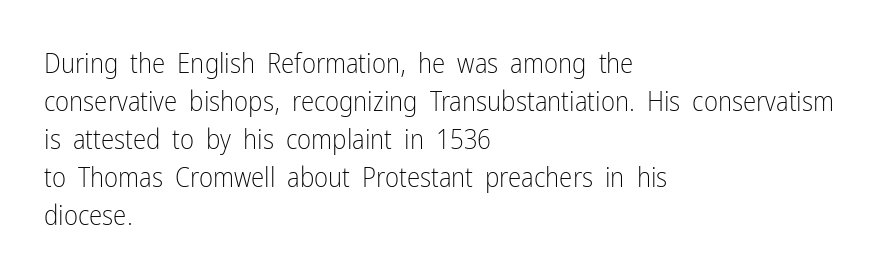
The designer left line spacing at the default. A classic flush-left, rag-right setting is used for this passage. The font sits on the lighter half of the weight spectrum, regular included. The letters stand straight up with perfectly vertical stems. No word sits above an underline.
